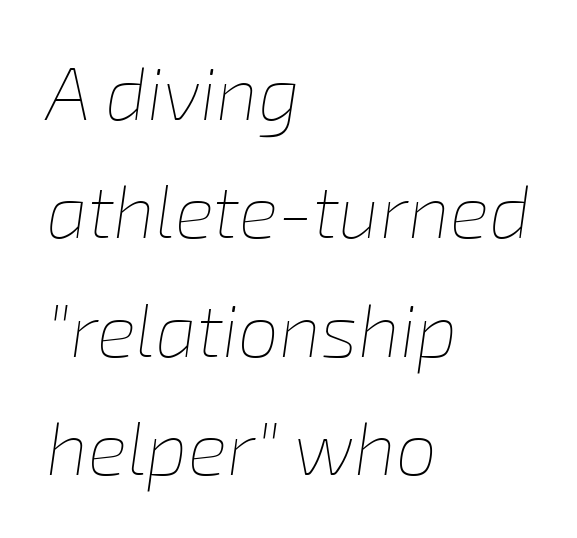
{"italic": "yes", "lean": "right", "slant_degrees": 8, "bold": "no", "weight": "thin", "width": "normal", "stroke_contrast": "low", "x_height": "medium", "monospaced": "no", "underline": "no", "align": "left", "line_spacing": "normal", "line_spacing_ratio": 1.6, "letter_spacing": "normal", "letter_spacing_em": 0.0, "glyph_px": 74}
